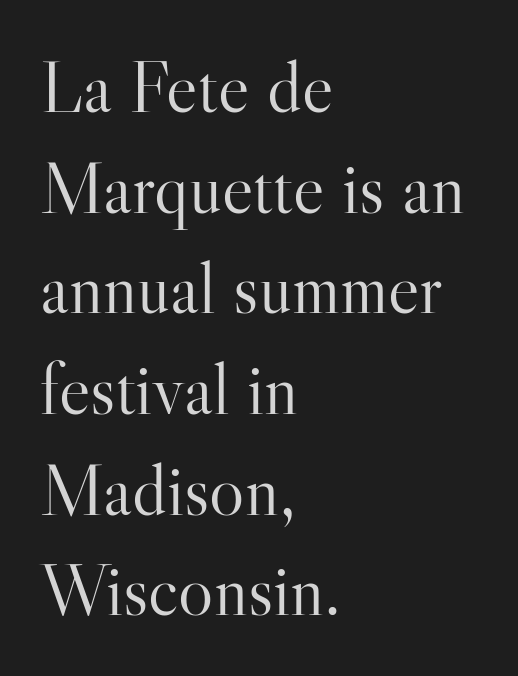
The image shows 74 px light serif type, upright; set left-aligned, normal line spacing (1.36x), normal letter spacing, not underlined; high stroke contrast and a small x-height.
